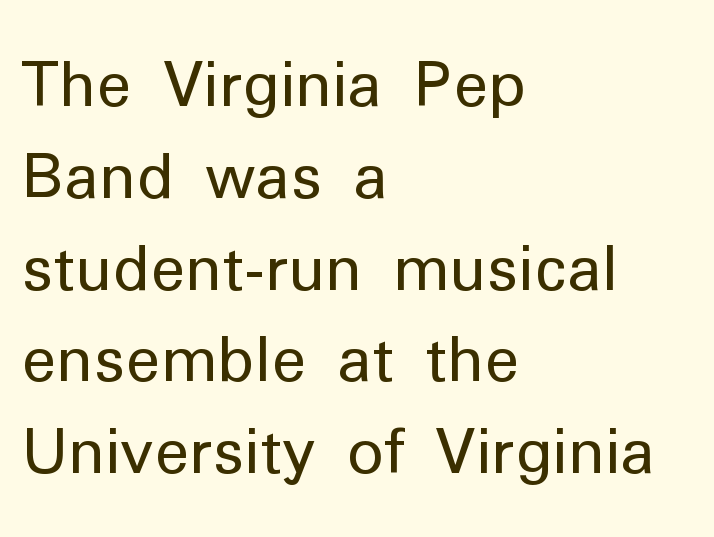
Stroke mass is kept to a normal reading level or below. This rendering leaves character spacing at its baseline value. This rendering features lettering with no underline. The lines are quadded left. This rendering employs a face without finishing strokes, i.e., a sans-serif. Leading matches the norm, producing a regular column.
